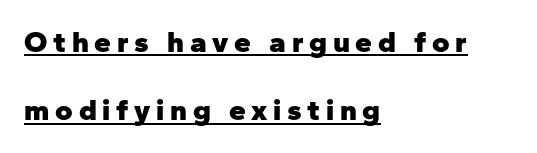
This sample has the flowing, uneven cadence of proportional lettering. Honestly, the underline is the first thing you notice here. Leftover space on each line is placed entirely after the last word. Heavy, bold letterforms. Regarding leading, the lines here are spaced well apart. I'd call this a sans setting — the letters go barefoot.
